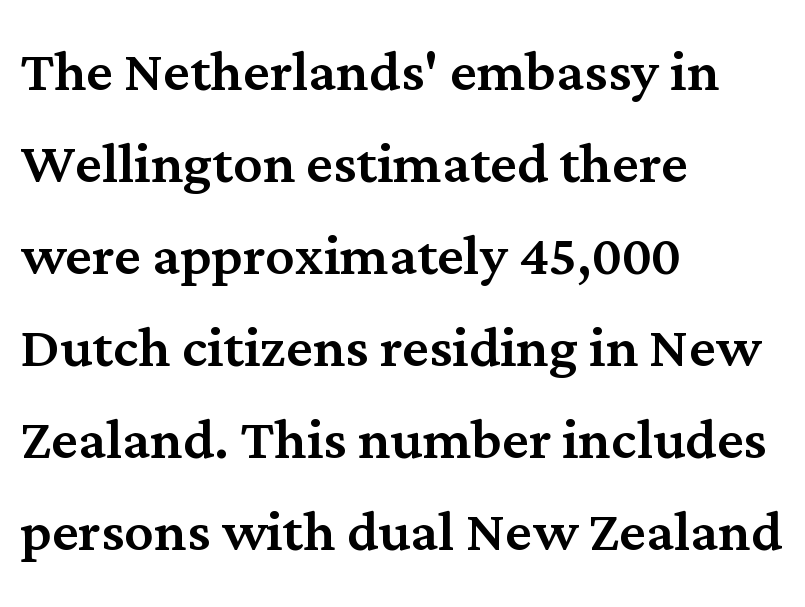
The image shows 73 px serif type, upright; set left-aligned, normal line spacing (1.26x), normal letter spacing, not underlined; medium stroke contrast and a medium x-height.
